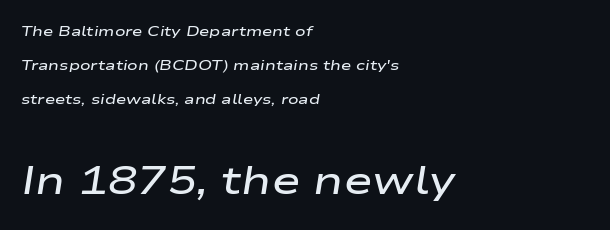
Q: Is the text bold? A: Semi-bold.
Q: Is the text italic (slanted)? A: Yes, it leans right by about 9 degrees.
Q: Is the text underlined? A: No.
Q: How is the paragraph aligned? A: Left-aligned.
Q: Is the spacing between letters normal or unusually wide? A: Normal.
Q: Is the spacing between lines tight, normal or loose? A: Loose.
Q: Which block of text is set in a larger size, the first (top) or the second (bottom)? A: The second (bottom) one.
Q: Width (condensed, normal, or wide)? A: Wide.
Q: Stroke contrast? A: Low.
Q: x-height? A: Medium.
Q: Monospaced? A: No.
